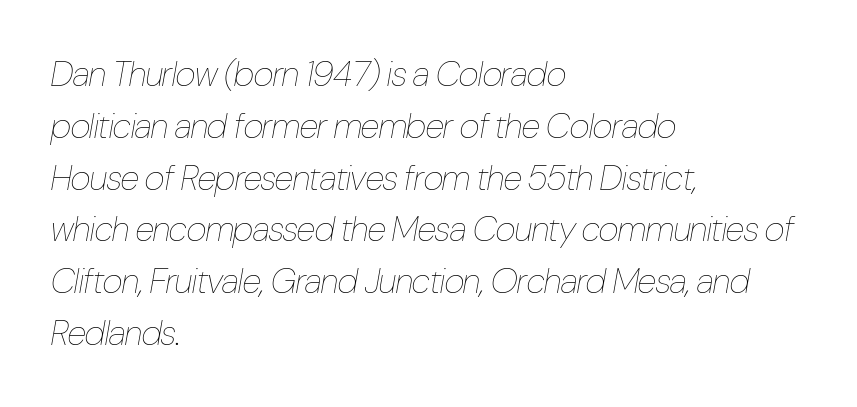
The image shows 35 px thin, condensed type, italic (leaning right); set left-aligned, normal line spacing (1.48x), normal letter spacing, not underlined; low stroke contrast and a medium x-height.
